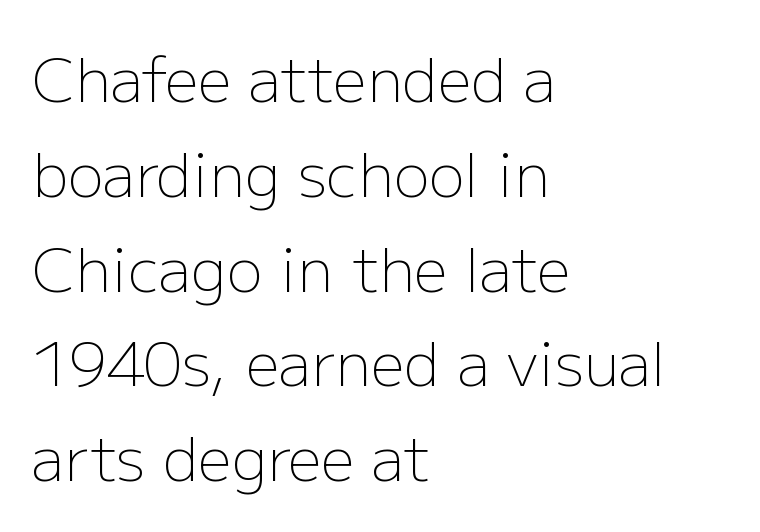
The image shows 60 px light sans-serif type, upright; set left-aligned, normal line spacing (1.58x), normal letter spacing, not underlined; low stroke contrast and a medium x-height.
